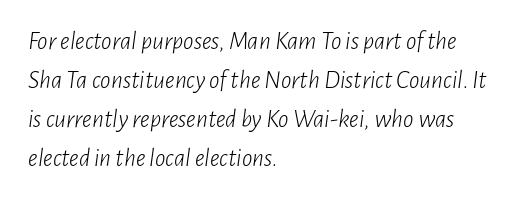
Q: Is the text bold? A: No.
Q: Is the text italic (slanted)? A: Yes, it leans right by about 7 degrees.
Q: Is the text underlined? A: No.
Q: How is the paragraph aligned? A: Left-aligned.
Q: Is the spacing between letters normal or unusually wide? A: Normal.
Q: Is the spacing between lines tight, normal or loose? A: Normal.
